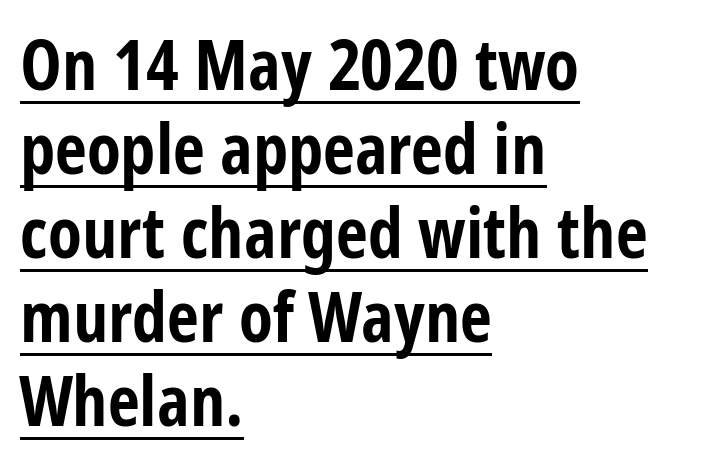
The image shows 70 px bold, condensed sans-serif type, upright; set left-aligned, line spacing 1.2x, normal letter spacing, underlined; low stroke contrast and a large x-height.
